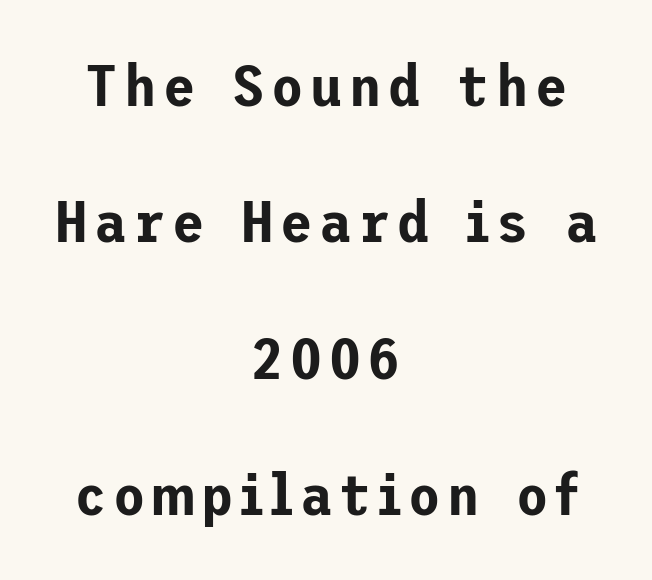
The image shows 59 px sans-serif type, upright; set centered, loose line spacing (2.31x), not underlined; low stroke contrast and a medium x-height.
